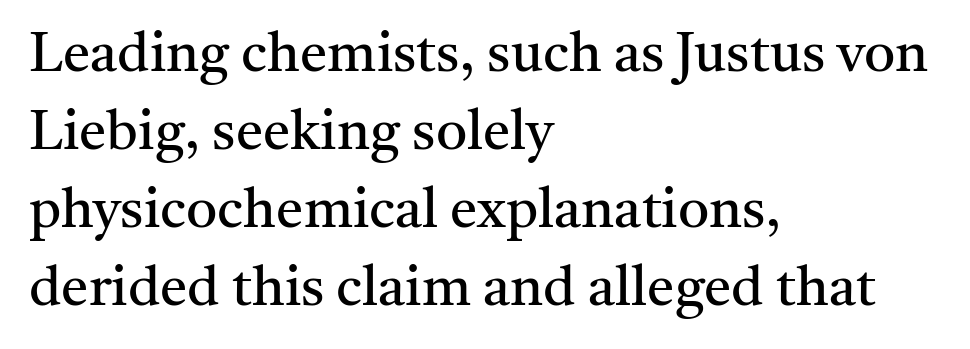
The font is comparable to plain body text, perhaps lighter. Posture: upright roman. Successive baselines arrive at the customary interval. Visually the block forms a straight wall on the left and a jagged coastline on the right.
